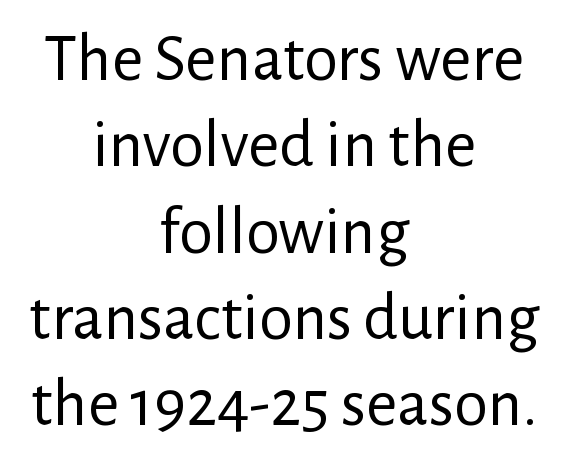
The image shows 68 px regular-weight sans-serif type, upright; set centered, normal line spacing (1.27x), normal letter spacing, not underlined; low stroke contrast and a medium x-height.
